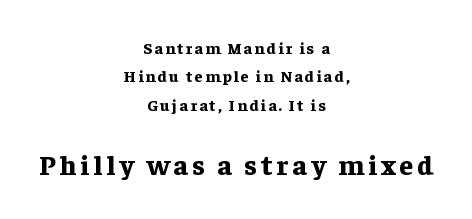
{"serif": "yes", "italic": "no", "bold": "yes", "weight": "bold", "width": "normal", "stroke_contrast": "low", "x_height": "medium", "monospaced": "no", "underline": "no", "align": "center", "line_spacing_ratio": 1.78, "larger_block": "second", "size_ratio": 1.75, "glyph_px": 28}
